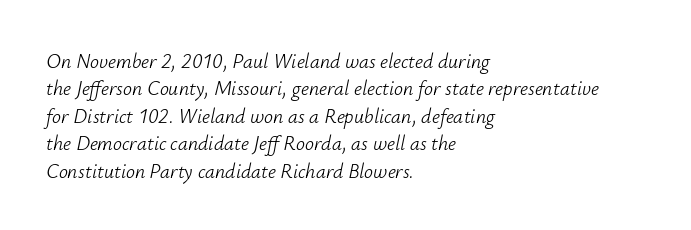
Q: Is the text bold? A: No.
Q: Is the text italic (slanted)? A: Yes, it leans right by about 12 degrees.
Q: Is the text underlined? A: No.
Q: How is the paragraph aligned? A: Left-aligned.
Q: Is the spacing between letters normal or unusually wide? A: Normal.
Q: Is the spacing between lines tight, normal or loose? A: Normal.
